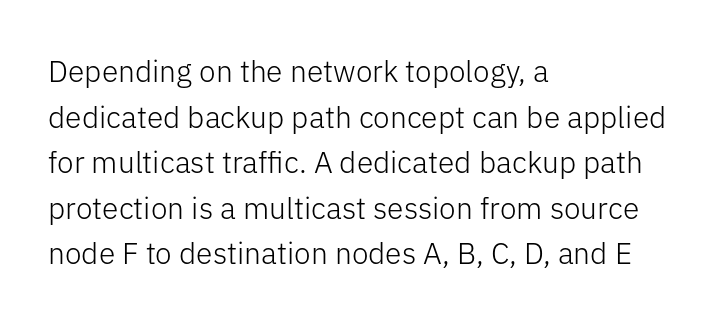
Q: Is the text bold? A: No.
Q: Is the text italic (slanted)? A: No, it is upright.
Q: Is the typeface a serif or a sans-serif typeface? A: Sans-serif.
Q: Is the text underlined? A: No.
Q: How is the paragraph aligned? A: Left-aligned.
Q: Is the spacing between letters normal or unusually wide? A: Normal.
Q: Is the spacing between lines tight, normal or loose? A: Normal.
Q: Width (condensed, normal, or wide)? A: Normal.
Q: Stroke contrast? A: Low.
Q: x-height? A: Medium.
Q: Monospaced? A: No.
